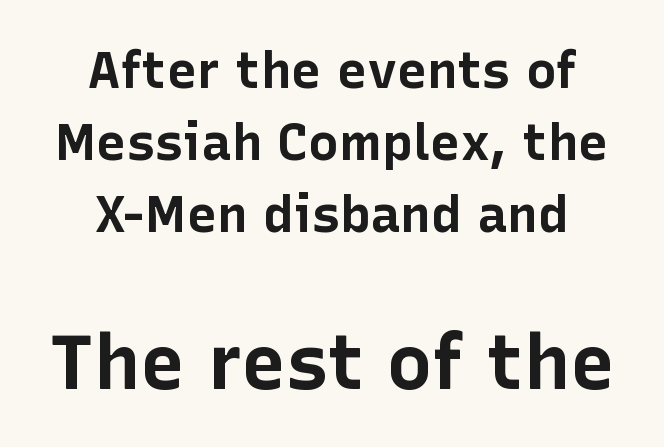
{"serif": "no", "italic": "no", "bold": "yes", "weight": "bold", "width": "normal", "stroke_contrast": "low", "x_height": "medium", "monospaced": "no", "underline": "no", "align": "center", "line_spacing": "normal", "line_spacing_ratio": 1.41, "letter_spacing": "normal", "letter_spacing_em": 0.0, "larger_block": "second", "size_ratio": 1.49, "glyph_px": 76}
